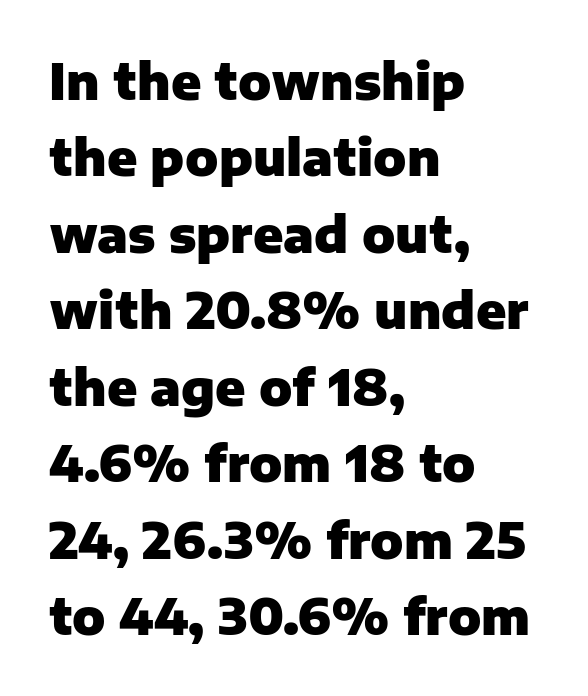
The passage shown has conventional tracking throughout. Nope, not italic — everything's standing straight. Regular leading. The space directly below the letters is spotless. Compared with a centered layout, this one pins lines to the left instead. A typesetter would call this proportional, since set widths differ per character.
